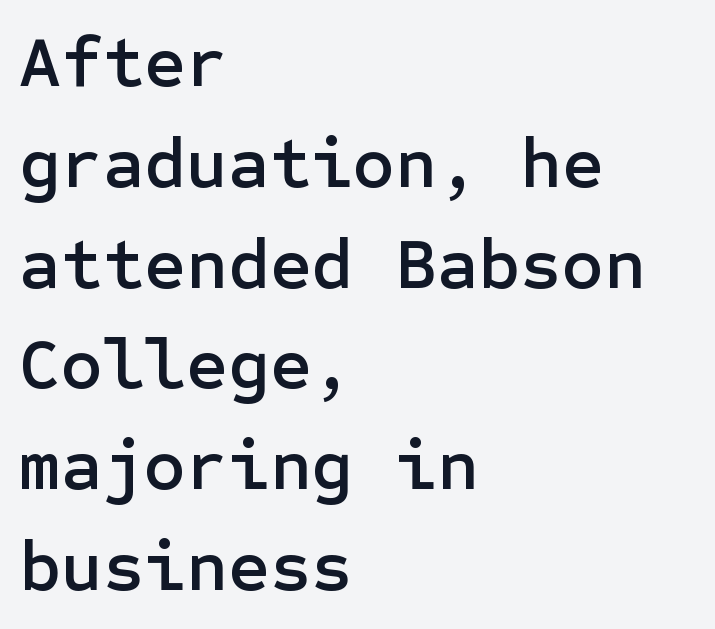
The image shows 72 px sans-serif type, upright; set left-aligned, normal line spacing (1.4x), normal letter spacing, not underlined; low stroke contrast and a medium x-height.
